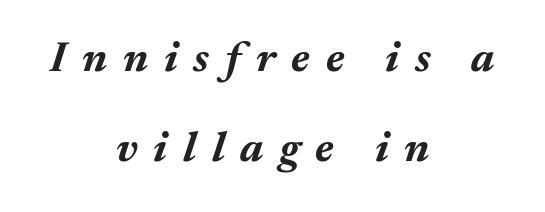
The image shows 43 px bold type, italic (leaning right); set centered, loose line spacing (2.09x), unusually wide letter spacing (+0.37 em), not underlined; medium stroke contrast and a medium x-height.
